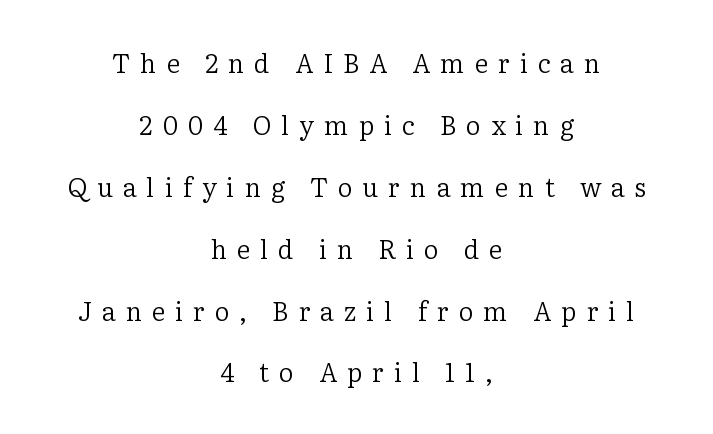
The image shows 26 px text type, upright; set centered, loose line spacing (2.38x), unusually wide letter spacing (+0.38 em), not underlined.
